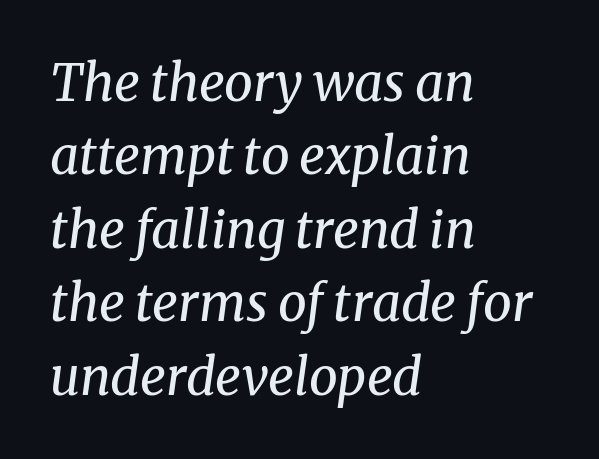
{"serif": "yes", "italic": "yes", "lean": "right", "slant_degrees": 8, "bold": "no", "weight": "regular", "width": "normal", "stroke_contrast": "medium", "x_height": "medium", "monospaced": "no", "underline": "no", "align": "left", "line_spacing": "normal", "line_spacing_ratio": 1.44, "letter_spacing": "normal", "letter_spacing_em": 0.0, "glyph_px": 51}
